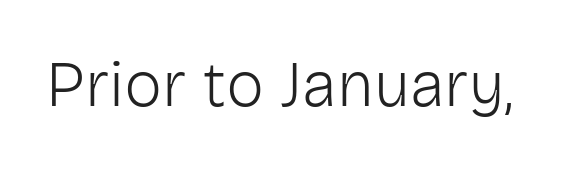
Q: Is the text bold? A: No.
Q: Is the text italic (slanted)? A: No, it is upright.
Q: Is the typeface a serif or a sans-serif typeface? A: Sans-serif.
Q: Is the text underlined? A: No.
Q: Is the spacing between letters normal or unusually wide? A: Normal.
Q: Width (condensed, normal, or wide)? A: Normal.
Q: Stroke contrast? A: Low.
Q: x-height? A: Medium.
Q: Monospaced? A: No.
